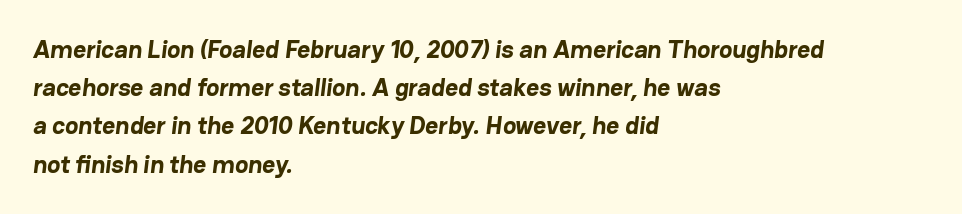
The typesetting leans heavy: a genuine bold. The ragged edge is on the right, which tells us the setting is flush left. Nobody touched the tracking dial on this one. Descenders hang freely into open space. How would I describe the line gaps? Plain and ordinary.
